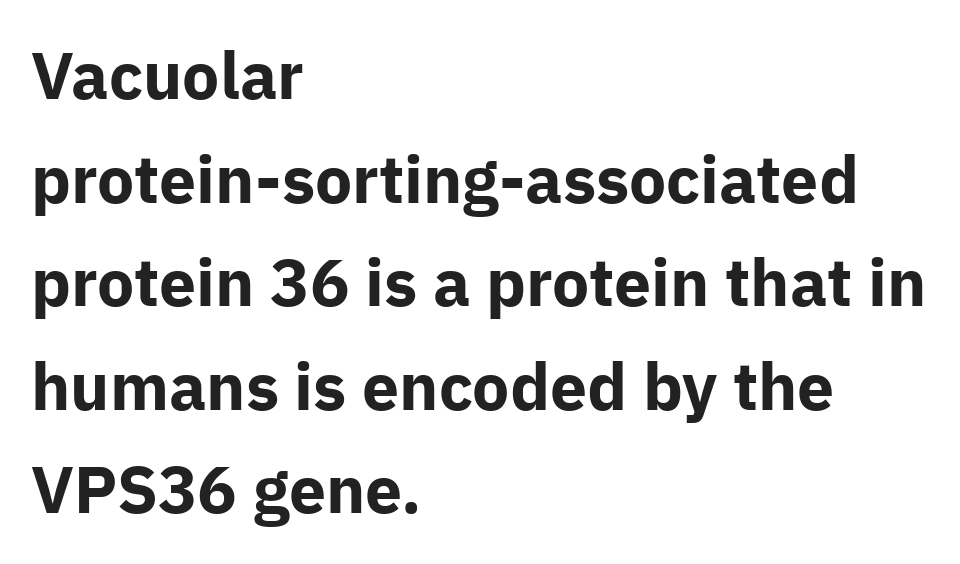
{"serif": "no", "italic": "no", "bold": "yes", "weight": "bold", "width": "normal", "stroke_contrast": "low", "x_height": "medium", "monospaced": "no", "underline": "no", "align": "left", "line_spacing": "normal", "line_spacing_ratio": 1.57, "letter_spacing": "normal", "letter_spacing_em": 0.0, "glyph_px": 66}
